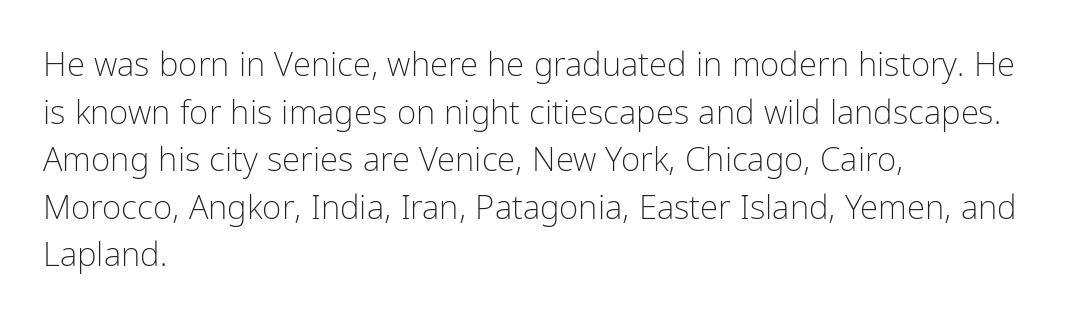
The image shows 33 px light, condensed sans-serif type, upright; set left-aligned, normal line spacing (1.44x), normal letter spacing, not underlined; low stroke contrast and a medium x-height.
